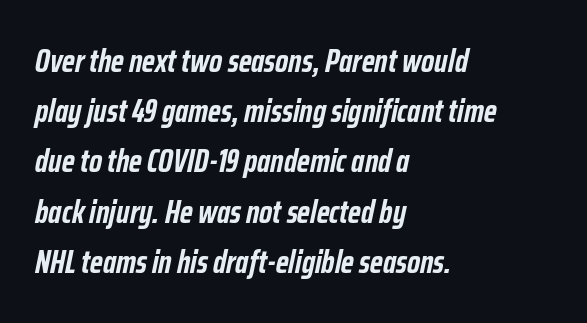
Q: Is the text bold? A: Yes.
Q: Is the text italic (slanted)? A: Yes, it leans right by about 12 degrees.
Q: Is the text underlined? A: No.
Q: How is the paragraph aligned? A: Left-aligned.
Q: Is the spacing between letters normal or unusually wide? A: Normal.
Q: Is the spacing between lines tight, normal or loose? A: Normal.
Q: Width (condensed, normal, or wide)? A: Condensed.
Q: Stroke contrast? A: Low.
Q: x-height? A: Medium.
Q: Monospaced? A: No.
